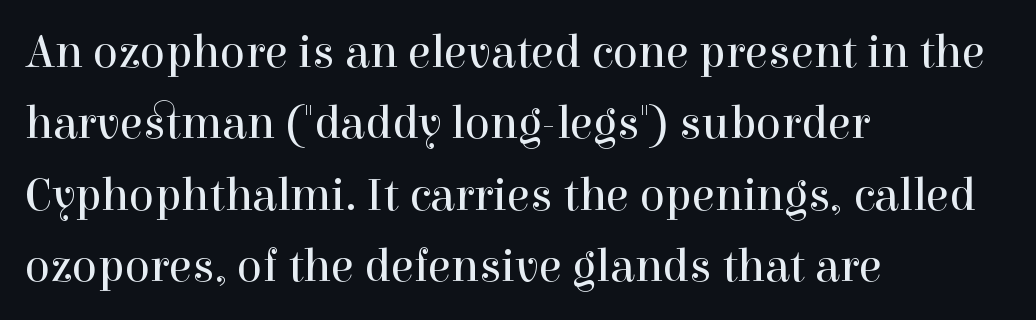
The image shows 47 px regular-weight serif type, upright; set left-aligned, normal line spacing (1.52x), normal letter spacing, not underlined; a medium x-height.
